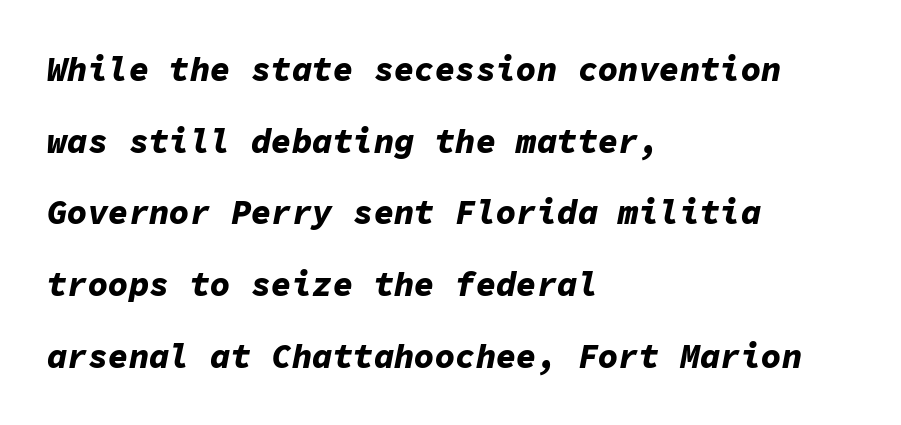
The image shows 34 px bold type, italic (leaning right), monospaced; set left-aligned, loose line spacing (2.11x), normal letter spacing, not underlined; low stroke contrast and a medium x-height.
